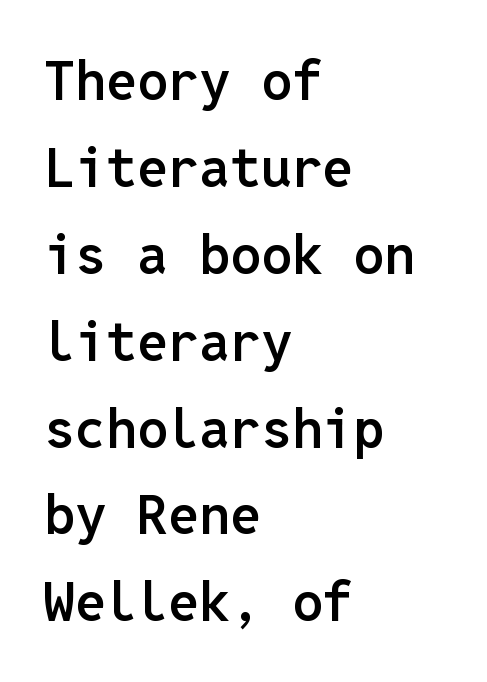
The image shows 55 px semibold sans-serif type, upright, monospaced; set left-aligned, normal line spacing (1.58x), normal letter spacing, not underlined; low stroke contrast and a medium x-height.
